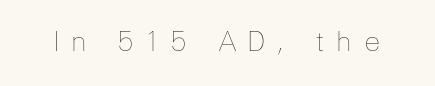
Every character sits straight up, as roman type does. Caption: expanded tracking, letters set apart. On a weight scale, this lands at 450 or below. Check under the words: just untouched page.
